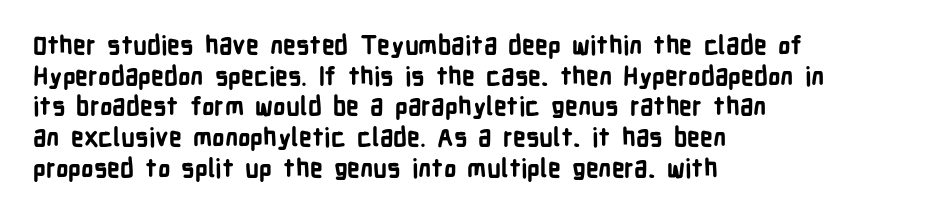
In CSS terms this would be text-align: left. Anything drawn beneath the words? Only blank space. Posture: upright roman. As a designer I'd log this as weight 700, bold.
